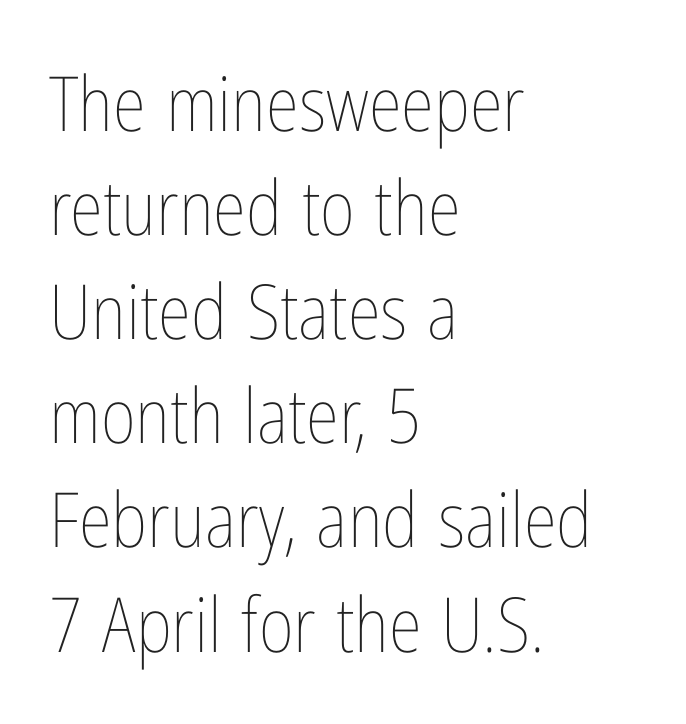
{"italic": "no", "bold": "no", "weight": "thin", "width": "condensed", "stroke_contrast": "low", "x_height": "medium", "monospaced": "no", "underline": "no", "align": "left", "line_spacing": "normal", "line_spacing_ratio": 1.37, "letter_spacing": "normal", "letter_spacing_em": 0.0, "glyph_px": 76}
